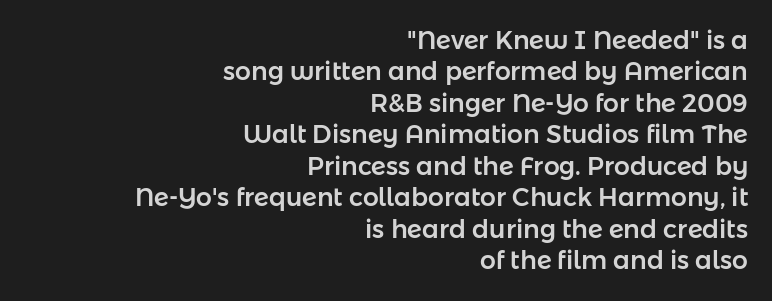
Q: Is the text italic (slanted)? A: No, it is upright.
Q: Is the text underlined? A: No.
Q: How is the paragraph aligned? A: Right-aligned.
Q: Is the spacing between letters normal or unusually wide? A: Normal.
Q: Is the spacing between lines tight, normal or loose? A: Normal.
